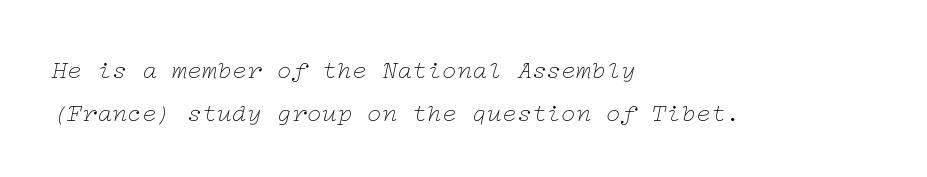
This rendering leaves character spacing at its baseline value. No extra ink here — the face is not bold. Unmarked baselines from the first word to the last. Yep, that's italic — everything's leaning. Does the copy run flush right? No — it runs flush left.
